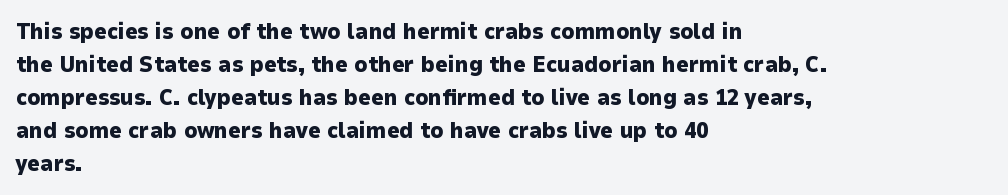
The image shows 22 px bold type, upright; set left-aligned, normal line spacing (1.5x), normal letter spacing, not underlined.
